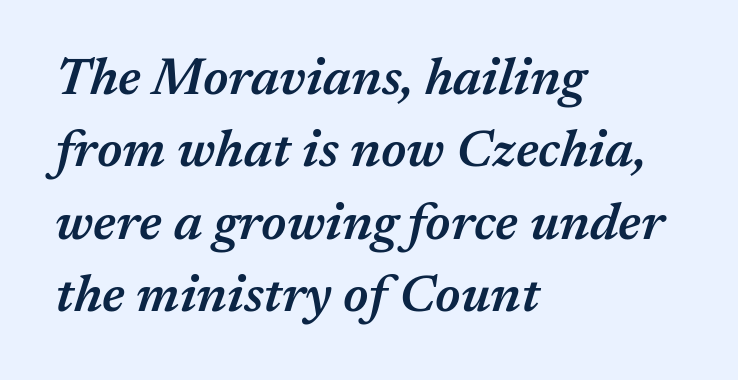
The image shows 52 px semibold type, italic (leaning right); set left-aligned, normal line spacing (1.39x), normal letter spacing, not underlined; medium stroke contrast and a medium x-height.
